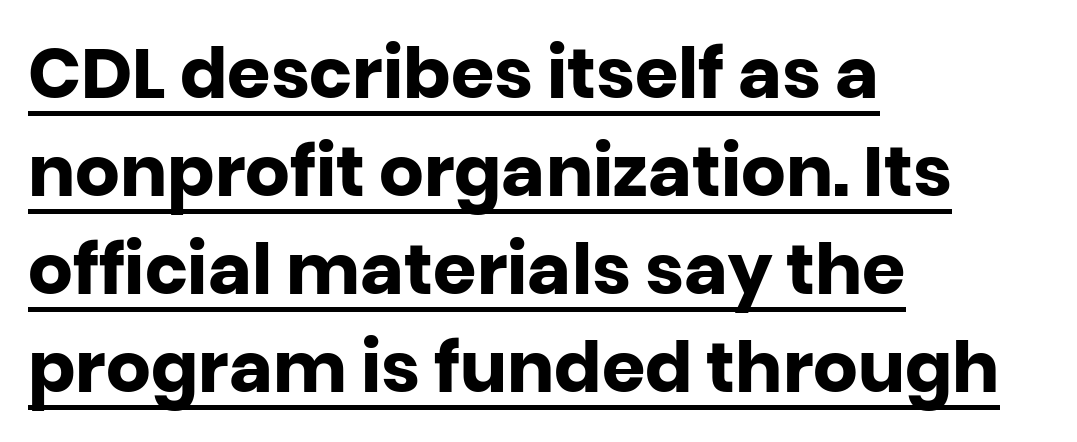
The image shows 70 px heavy sans-serif type, upright; set left-aligned, normal line spacing (1.4x), normal letter spacing, underlined; low stroke contrast and a large x-height.
